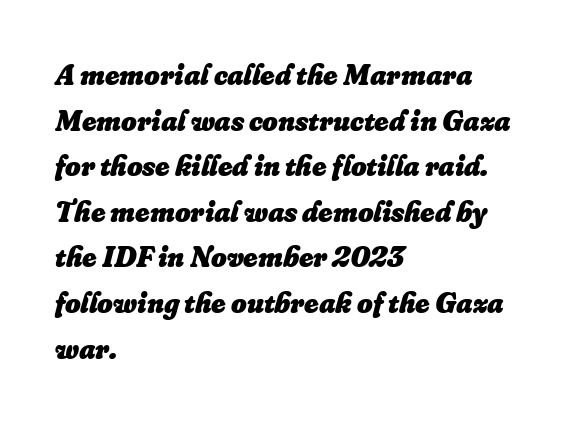
Q: Is the text bold? A: Yes.
Q: Is the text italic (slanted)? A: Yes, it leans right by about 16 degrees.
Q: Is the text underlined? A: No.
Q: How is the paragraph aligned? A: Left-aligned.
Q: Is the spacing between letters normal or unusually wide? A: Normal.
Q: Is the spacing between lines tight, normal or loose? A: Normal.
Q: Width (condensed, normal, or wide)? A: Normal.
Q: Stroke contrast? A: Low.
Q: x-height? A: Small.
Q: Monospaced? A: No.
